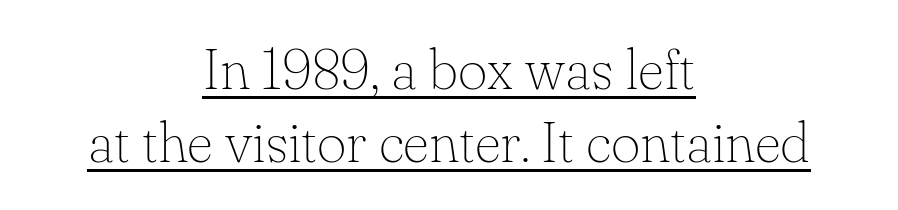
The line-height multiplier appears to be the usual default. Letters have the restrained weight of plain body copy at most. Between one letter and the next there's only the usual sliver of space. The axis of the letterforms is exactly vertical. You could not count columns in this text — the font is proportionally spaced. The typesetter chose a symmetrical, centered arrangement here.
